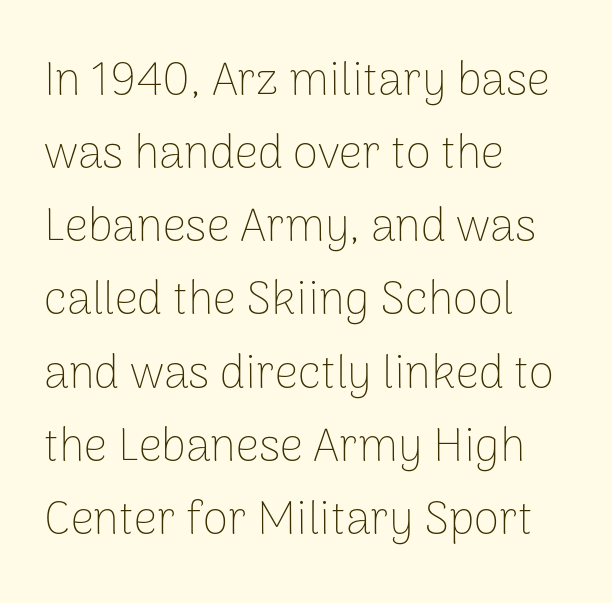
The image shows 46 px thin sans-serif type, upright; set left-aligned, normal line spacing (1.59x), normal letter spacing, not underlined; low stroke contrast and a medium x-height.
